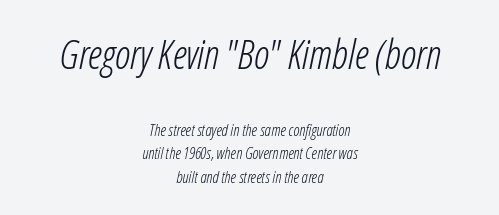
{"italic": "yes", "lean": "right", "slant_degrees": 12, "bold": "no", "weight": "light", "width": "condensed", "stroke_contrast": "low", "x_height": "medium", "monospaced": "no", "underline": "no", "align": "center", "line_spacing": "normal", "line_spacing_ratio": 1.49, "letter_spacing": "normal", "letter_spacing_em": 0.0, "larger_block": "first", "size_ratio": 2.5, "glyph_px": 40}
